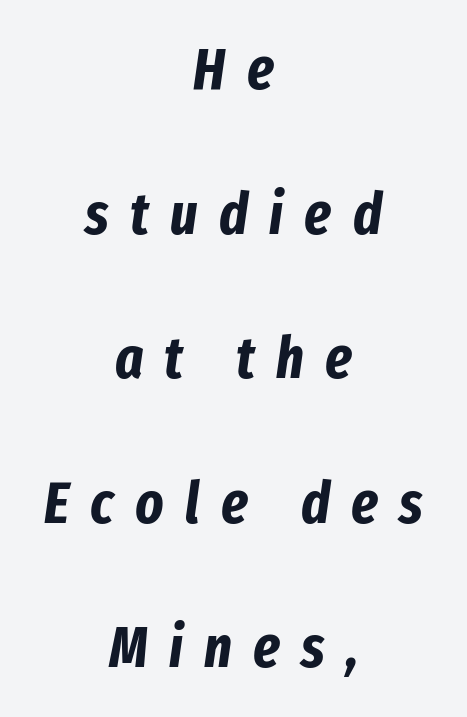
Interline gaps are noticeably wide in this sample. Teacher's note: observe the equal gaps on both sides — that is centered alignment. A typesetter would call this proportional, since set widths differ per character. These lines were composed using italics.
